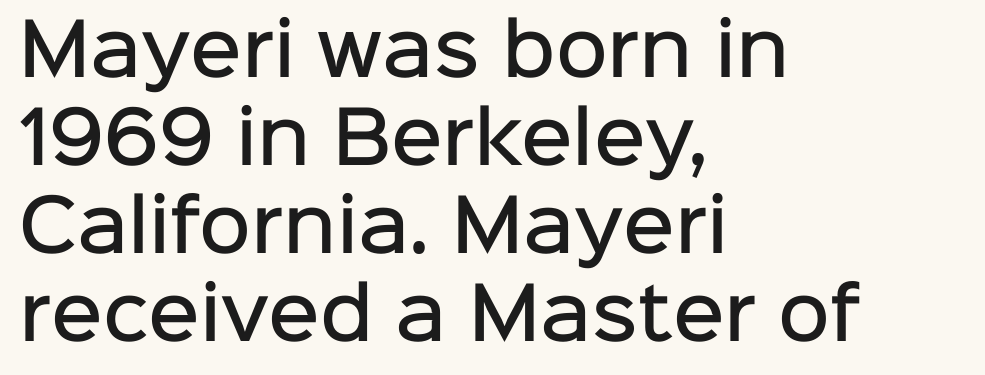
Lines of text with bare space underneath. A sans-serif font was chosen for this passage. You could not count columns in this text — the font is proportionally spaced. Caption: standard tracking, unaltered.
